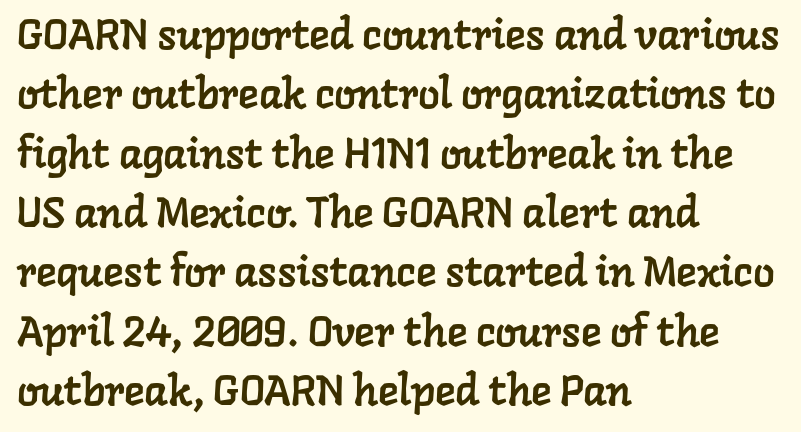
One-word summary of the alignment: left. The letters advance in unequal steps, a hallmark of proportional type. Default kerning and tracking; the words read as compact shapes. A clean baseline with only descenders dipping below it.
